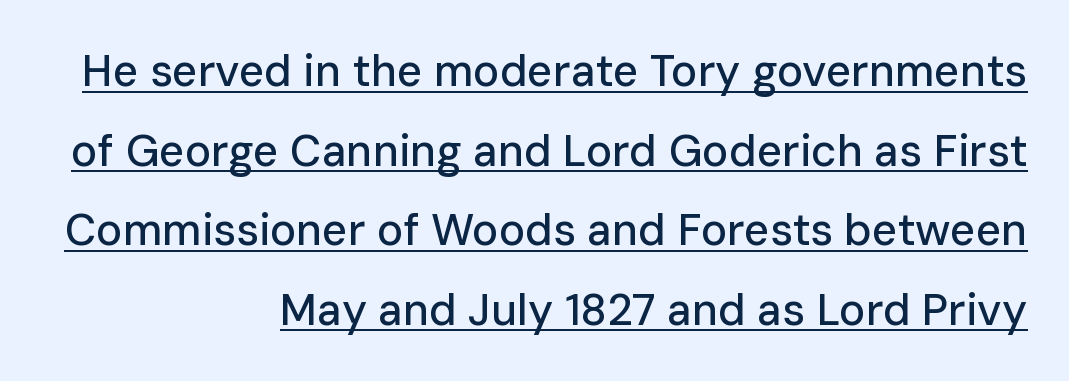
The passage shown is typed in a proportional face where columns would drift. Characters follow at the spacing the type designer built in. The lines in this sample share a right terminus and differ only in where they begin. Serif or sans? Sans — the stroke terminals are bare.
